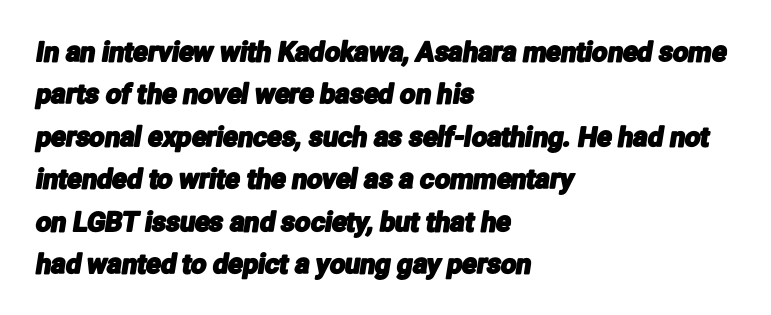
The compositor pushed each line to the left boundary. The passage shown stacks its lines at a standard gap. You could call the tracking neutral — neither tight nor loose. The string is rendered with underlining switched off.
